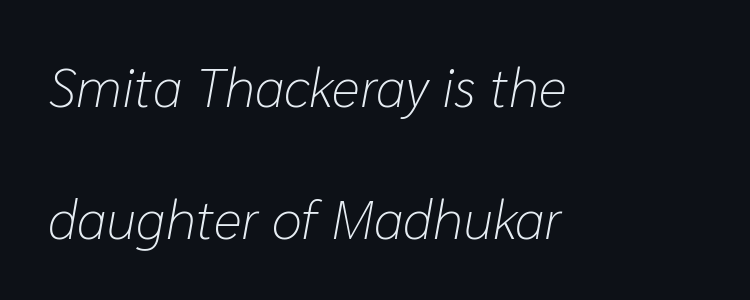
{"italic": "yes", "lean": "right", "slant_degrees": 10, "bold": "no", "weight": "light", "width": "normal", "stroke_contrast": "low", "x_height": "medium", "monospaced": "no", "underline": "no", "align": "left", "line_spacing": "loose", "line_spacing_ratio": 2.4, "letter_spacing": "normal", "letter_spacing_em": 0.0, "glyph_px": 55}
